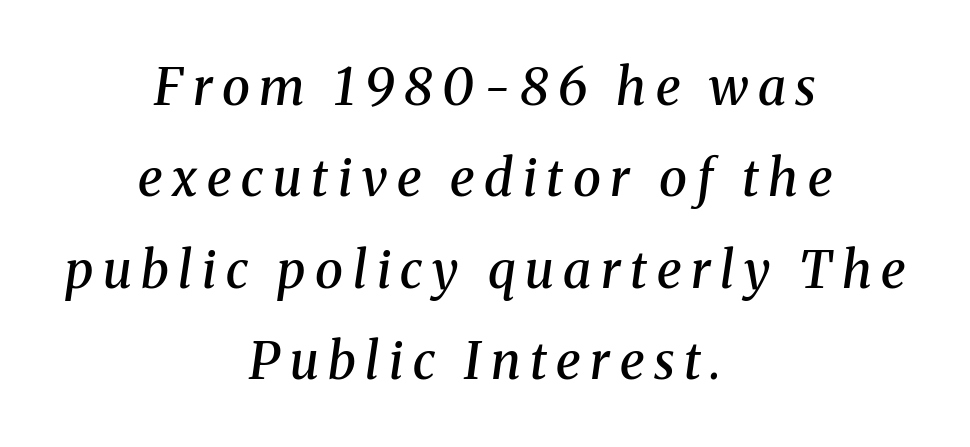
Q: Is the text bold? A: Semi-bold.
Q: Is the text italic (slanted)? A: Yes, it leans right by about 8 degrees.
Q: Is the typeface a serif or a sans-serif typeface? A: Serif.
Q: Is the text underlined? A: No.
Q: How is the paragraph aligned? A: Centered.
Q: Width (condensed, normal, or wide)? A: Normal.
Q: Stroke contrast? A: Medium.
Q: x-height? A: Medium.
Q: Monospaced? A: No.
